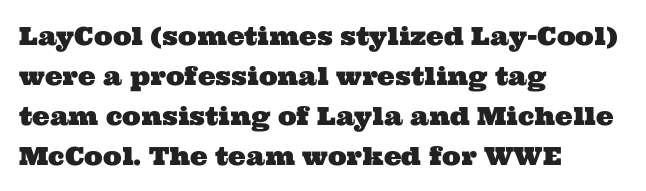
{"underline": "no", "align": "left", "line_spacing": "normal", "line_spacing_ratio": 1.6, "letter_spacing": "normal", "letter_spacing_em": 0.0, "glyph_px": 25}
